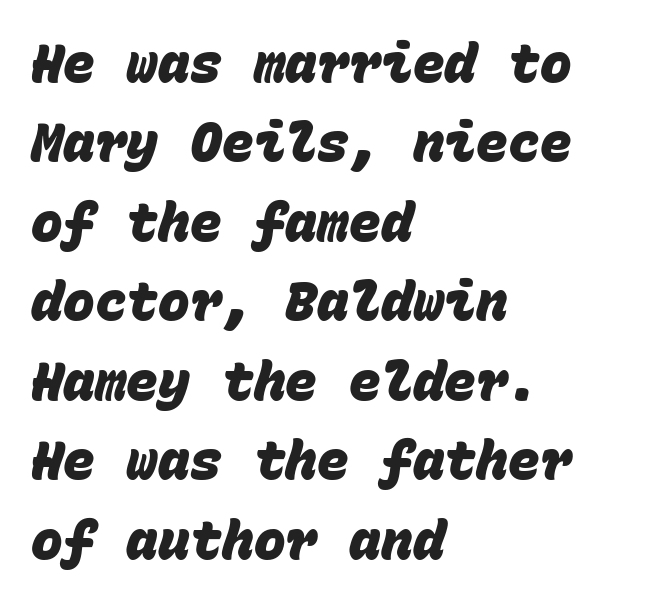
The image shows 53 px heavy sans-serif type, monospaced; set left-aligned, normal line spacing (1.5x), normal letter spacing, not underlined; low stroke contrast and a large x-height.
